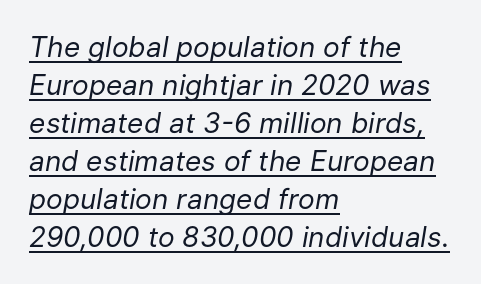
Q: Is the text bold? A: No.
Q: Is the text italic (slanted)? A: Yes, it leans right by about 9 degrees.
Q: Is the text underlined? A: Yes.
Q: How is the paragraph aligned? A: Left-aligned.
Q: Is the spacing between letters normal or unusually wide? A: Normal.
Q: Is the spacing between lines tight, normal or loose? A: Normal.
Q: Width (condensed, normal, or wide)? A: Normal.
Q: Stroke contrast? A: Low.
Q: x-height? A: Medium.
Q: Monospaced? A: No.
